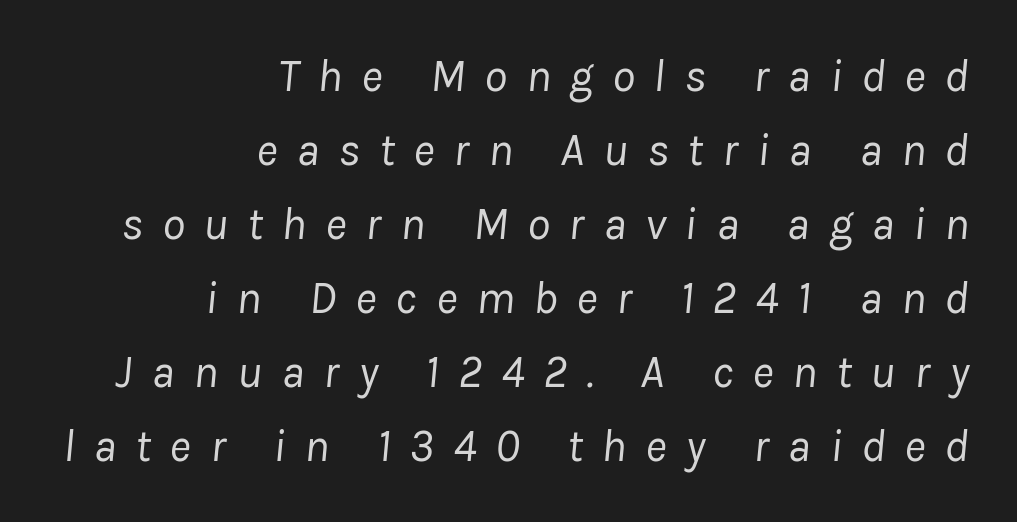
The image shows 46 px regular-weight type, italic (leaning right); set right-aligned, normal line spacing (1.61x), unusually wide letter spacing (+0.41 em), not underlined; low stroke contrast and a medium x-height.
